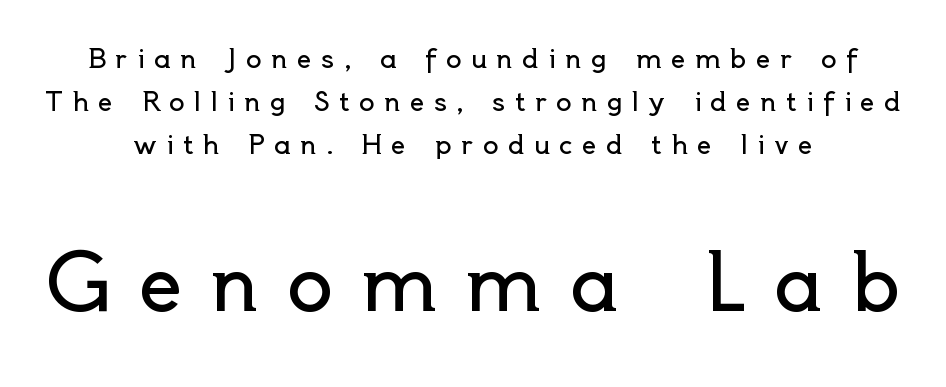
The image shows 77 px regular-weight sans-serif type, upright; set centered, normal line spacing (1.65x), unusually wide letter spacing (+0.36 em), not underlined; the second (bottom) block is 2.96x larger; a small x-height.
